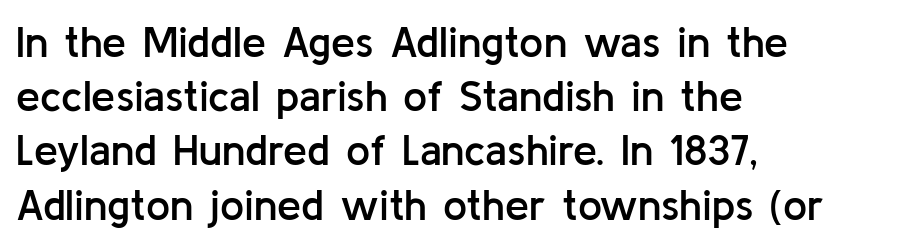
{"serif": "no", "italic": "no", "bold": "semi", "weight": "semibold", "width": "normal", "stroke_contrast": "low", "x_height": "medium", "monospaced": "no", "underline": "no", "align": "left", "line_spacing": "normal", "line_spacing_ratio": 1.26, "letter_spacing": "normal", "letter_spacing_em": 0.0, "glyph_px": 43}
